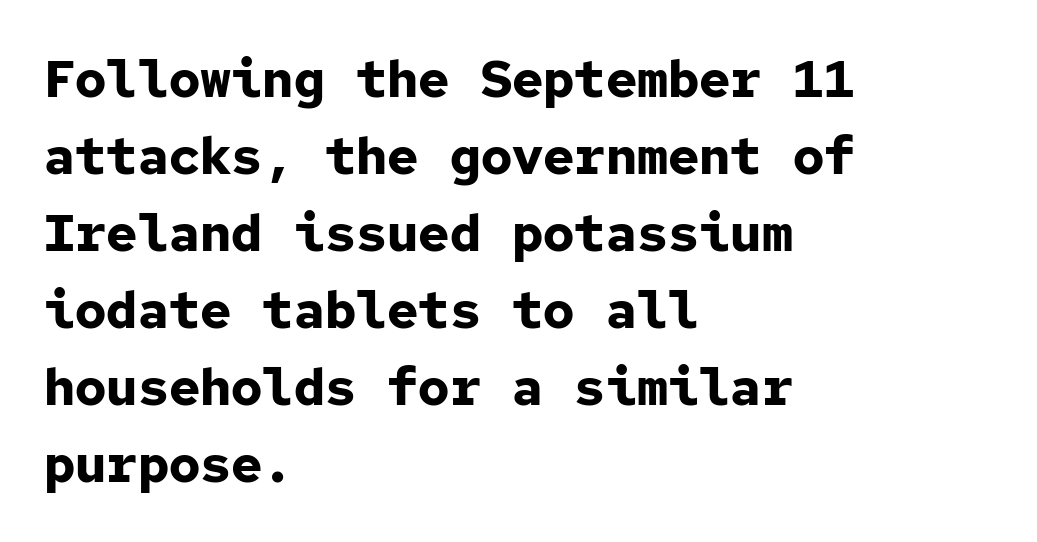
{"serif": "no", "italic": "no", "bold": "yes", "weight": "bold", "width": "normal", "stroke_contrast": "low", "x_height": "medium", "monospaced": "yes", "underline": "no", "align": "left", "line_spacing": "normal", "line_spacing_ratio": 1.48, "letter_spacing": "normal", "letter_spacing_em": 0.0, "glyph_px": 52}
